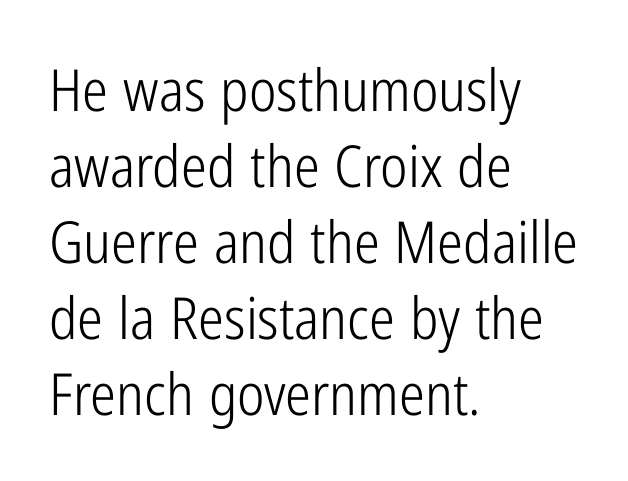
The image shows 58 px light, condensed sans-serif type, upright; set left-aligned, normal line spacing (1.31x), normal letter spacing, not underlined; low stroke contrast and a medium x-height.
